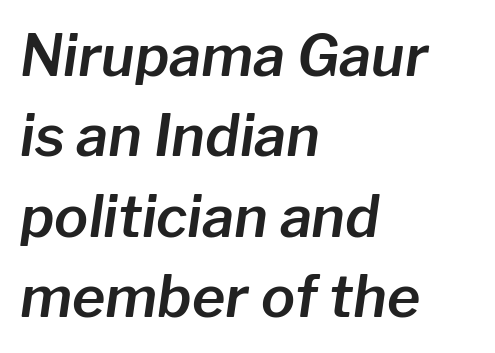
Leftover space on each line is placed entirely after the last word. The face used here has a pronounced slope to its letters. The passage shown is not underscored anywhere. These lines are rendered in a variable-pitch font.
